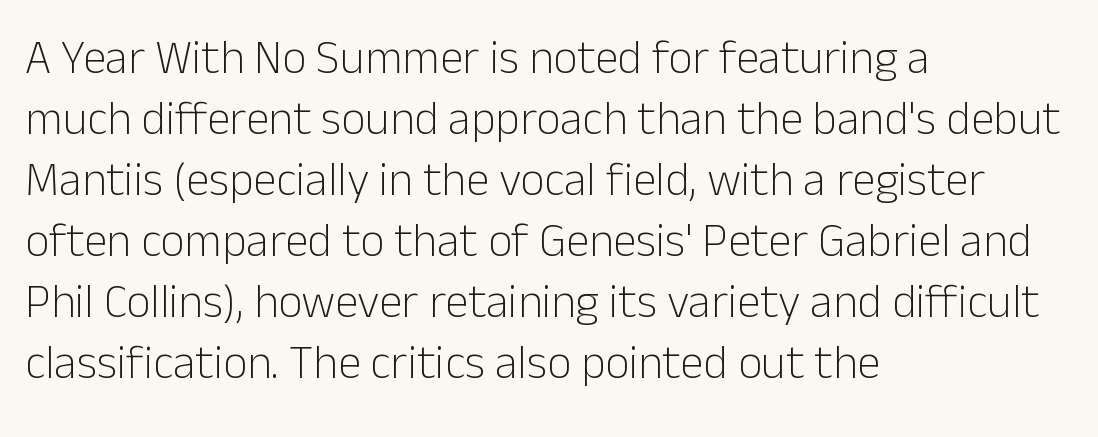
Q: Is the text bold? A: No.
Q: Is the text italic (slanted)? A: No, it is upright.
Q: Is the typeface a serif or a sans-serif typeface? A: Sans-serif.
Q: Is the text underlined? A: No.
Q: How is the paragraph aligned? A: Left-aligned.
Q: Is the spacing between letters normal or unusually wide? A: Normal.
Q: Is the spacing between lines tight, normal or loose? A: Normal.
Q: Width (condensed, normal, or wide)? A: Normal.
Q: Stroke contrast? A: Low.
Q: x-height? A: Medium.
Q: Monospaced? A: No.
